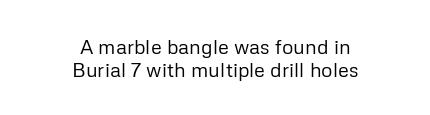
The image shows 20 px text type, upright; set centered, tight line spacing (1.15x), normal letter spacing, not underlined.
